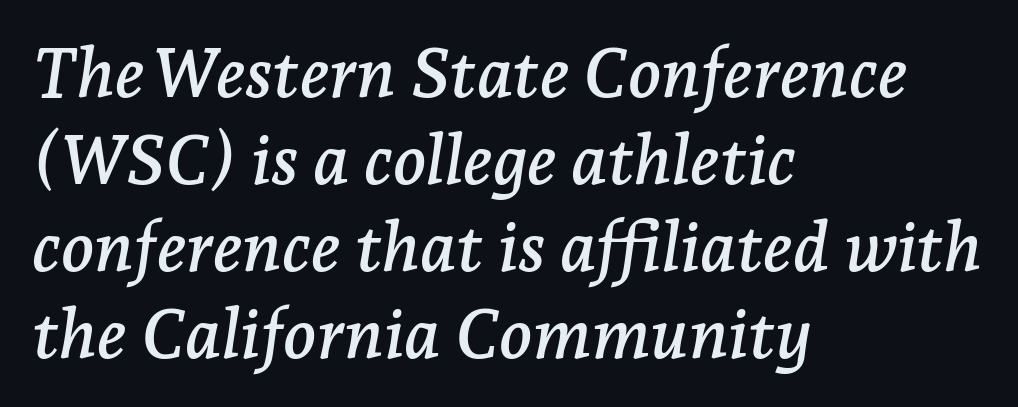
Q: Is the text italic (slanted)? A: Yes, it leans right by about 7 degrees.
Q: Is the typeface a serif or a sans-serif typeface? A: Serif.
Q: Is the text underlined? A: No.
Q: How is the paragraph aligned? A: Left-aligned.
Q: Is the spacing between letters normal or unusually wide? A: Normal.
Q: Is the spacing between lines tight, normal or loose? A: Normal.
Q: Width (condensed, normal, or wide)? A: Normal.
Q: Stroke contrast? A: Low.
Q: x-height? A: Medium.
Q: Monospaced? A: No.
